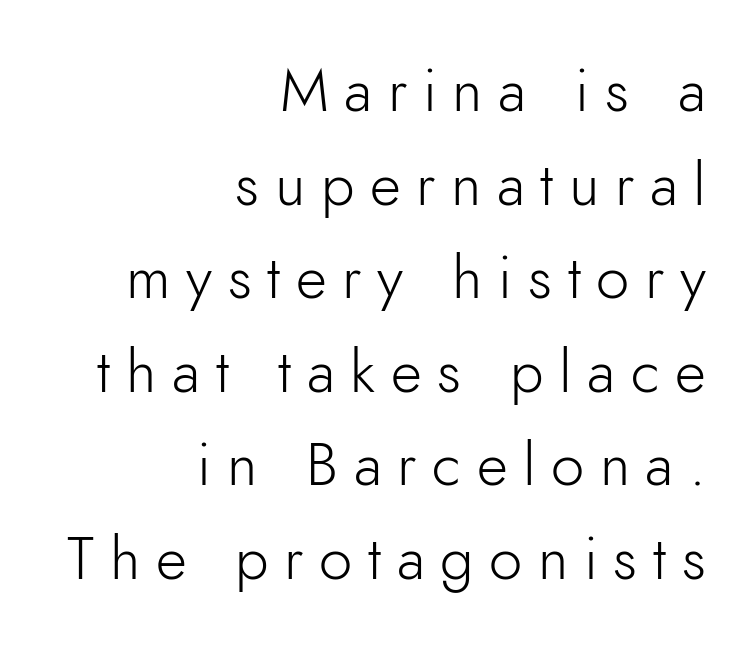
Q: Is the text bold? A: No.
Q: Is the text italic (slanted)? A: No, it is upright.
Q: Is the typeface a serif or a sans-serif typeface? A: Sans-serif.
Q: Is the text underlined? A: No.
Q: How is the paragraph aligned? A: Right-aligned.
Q: Is the spacing between letters normal or unusually wide? A: Unusually wide.
Q: Is the spacing between lines tight, normal or loose? A: Normal.
Q: Width (condensed, normal, or wide)? A: Normal.
Q: Stroke contrast? A: Low.
Q: x-height? A: Small.
Q: Monospaced? A: No.
